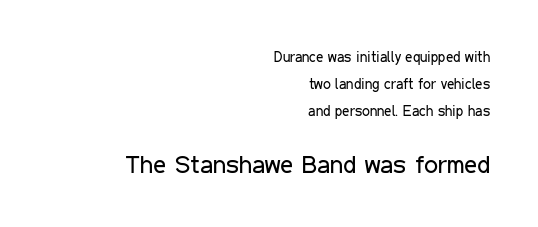
The face looks like a standard text weight, possibly lighter. In this sample the second text group is rendered at the bigger scale. Between one letter and the next there's only the usual sliver of space. Notice how the passage keeps a crisp vertical edge on the right only. A typesetter would mark this as roman, not italic.
